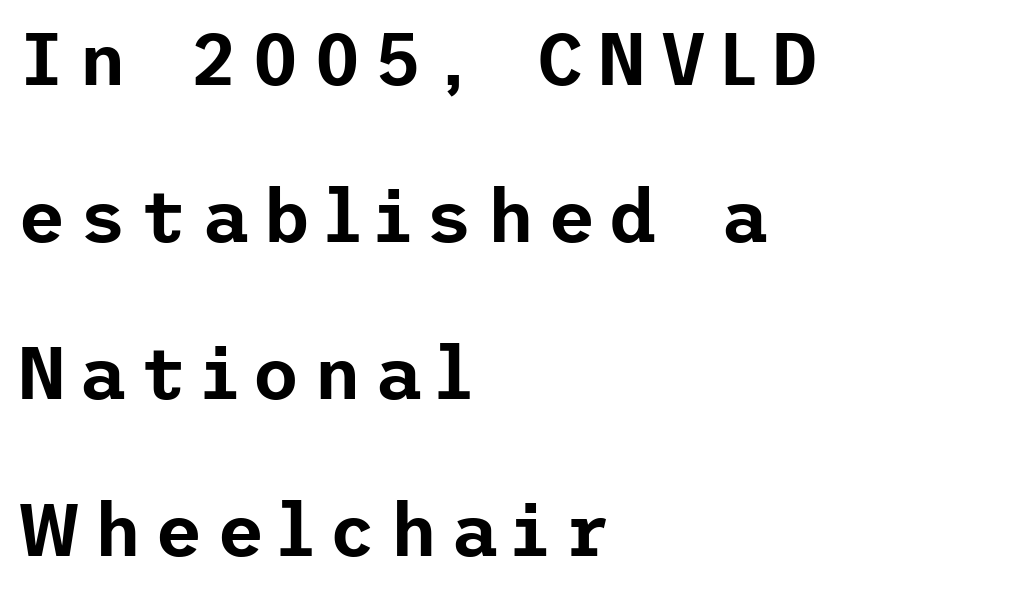
The image shows 73 px sans-serif type, upright; set left-aligned, loose line spacing (2.15x), not underlined; low stroke contrast and a medium x-height.
